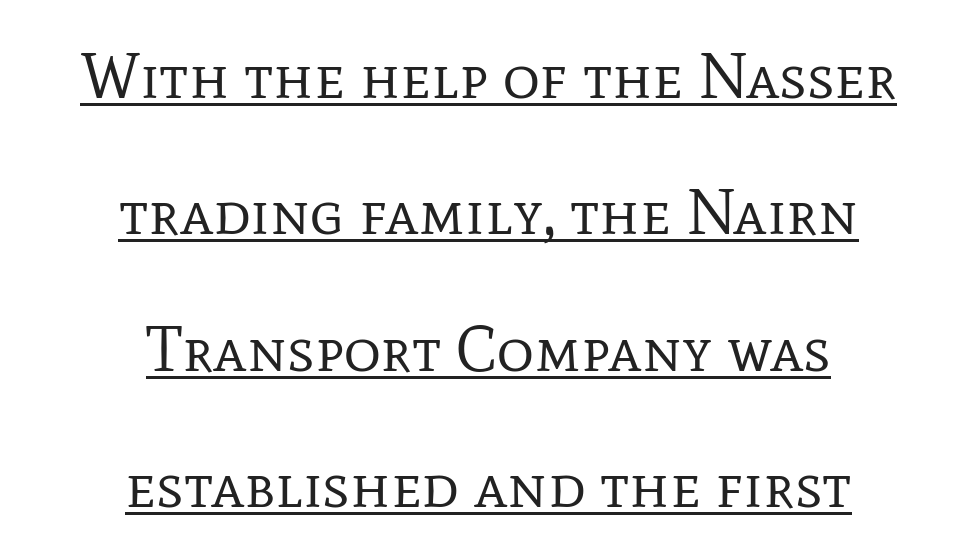
{"serif": "yes", "italic": "no", "bold": "no", "weight": "regular", "width": "normal", "stroke_contrast": "low", "x_height": "medium", "monospaced": "no", "underline": "yes", "align": "center", "line_spacing": "loose", "line_spacing_ratio": 2.13, "letter_spacing": "normal", "letter_spacing_em": 0.0, "glyph_px": 64}
